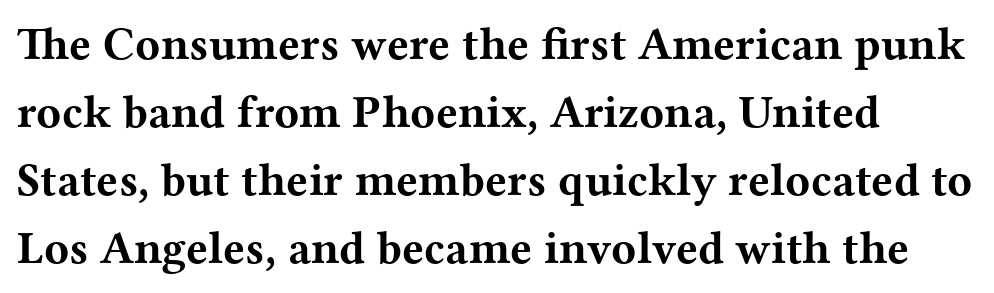
{"serif": "yes", "italic": "no", "bold": "yes", "weight": "bold", "width": "wide", "stroke_contrast": "medium", "x_height": "medium", "monospaced": "no", "underline": "no", "align": "left", "line_spacing": "normal", "line_spacing_ratio": 1.48, "letter_spacing": "normal", "letter_spacing_em": 0.0, "glyph_px": 46}
